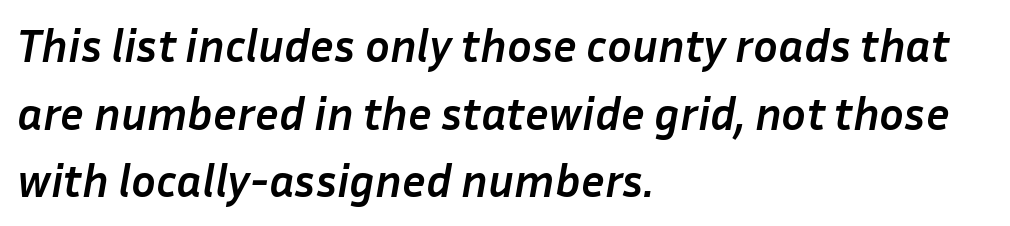
The image shows 46 px semibold type, italic (leaning right); set left-aligned, normal line spacing (1.47x), normal letter spacing, not underlined; low stroke contrast and a medium x-height.
